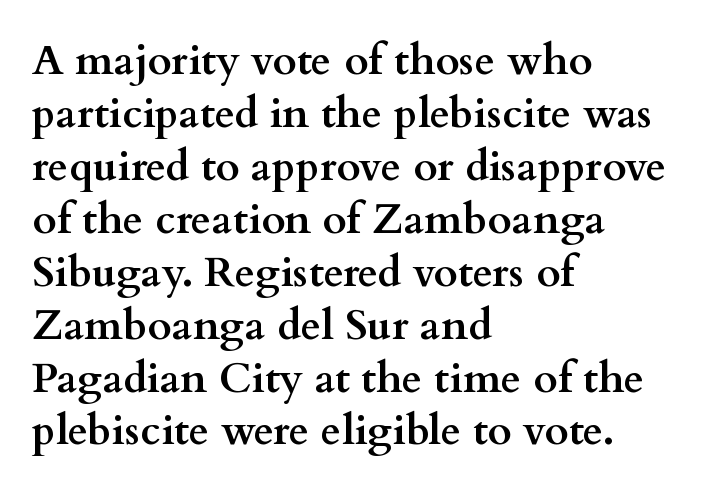
{"serif": "yes", "italic": "no", "bold": "yes", "weight": "semibold", "width": "wide", "stroke_contrast": "medium", "x_height": "small", "monospaced": "no", "underline": "no", "align": "left", "line_spacing": "normal", "line_spacing_ratio": 1.26, "letter_spacing": "normal", "letter_spacing_em": 0.0, "glyph_px": 42}
